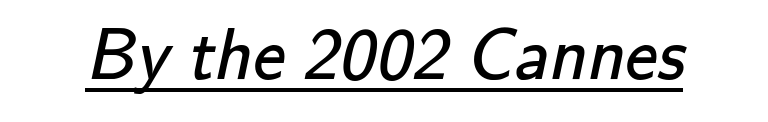
The image shows 73 px regular-weight sans-serif type; set normal letter spacing, underlined; low stroke contrast and a small x-height.
